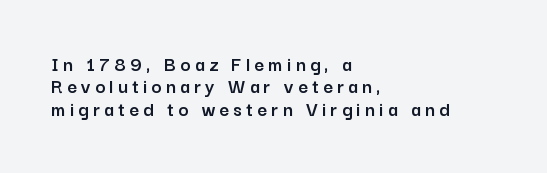
The image shows 21 px text type, upright; set left-aligned, tight line spacing (1.07x), unusually wide letter spacing (+0.21 em), not underlined.
